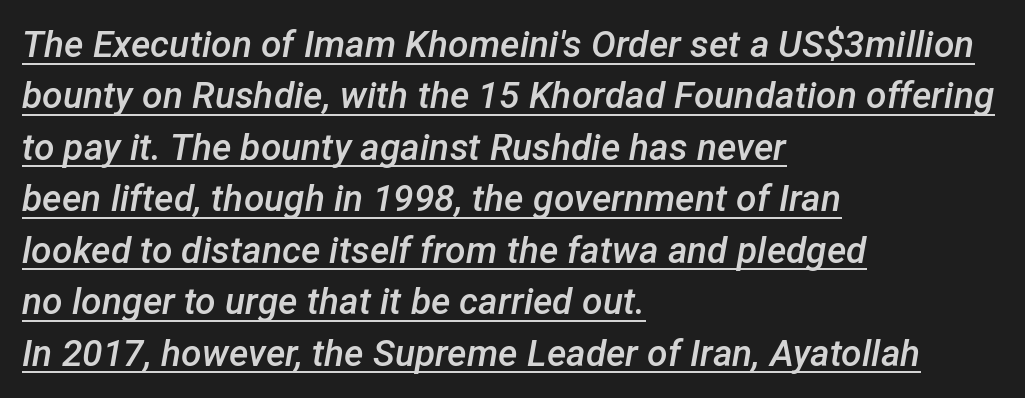
Has an underline been added? It has. The rendering uses a semibold face; strokes are thickened but not to full bold. Spacing between characters is what you'd get straight out of the box. This sample is left-justified, so line endings fall wherever the words run out. Is this a fixed-width face? No — the glyphs have proportional, varying widths. Notice how descenders clear the ascenders below comfortably — that's standard leading.
